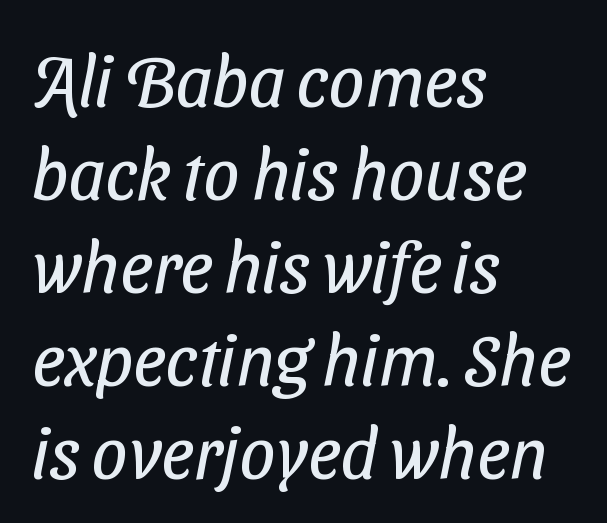
Q: Is the text bold? A: No.
Q: Is the typeface a serif or a sans-serif typeface? A: Sans-serif.
Q: Is the text underlined? A: No.
Q: How is the paragraph aligned? A: Left-aligned.
Q: Is the spacing between letters normal or unusually wide? A: Normal.
Q: Is the spacing between lines tight, normal or loose? A: Normal.
Q: Width (condensed, normal, or wide)? A: Condensed.
Q: Stroke contrast? A: Low.
Q: x-height? A: Medium.
Q: Monospaced? A: No.
